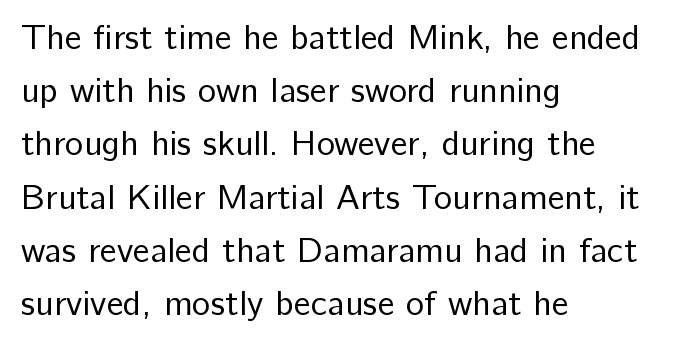
{"serif": "no", "italic": "no", "bold": "no", "weight": "regular", "width": "normal", "stroke_contrast": "low", "x_height": "medium", "monospaced": "no", "underline": "no", "align": "left", "line_spacing": "normal", "line_spacing_ratio": 1.52, "letter_spacing": "normal", "letter_spacing_em": 0.0, "glyph_px": 35}
